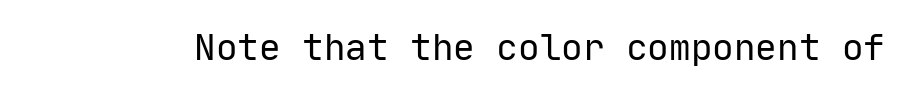
No word sits above an underline. Default kerning and tracking; the words read as compact shapes. Weight class: somewhere from thin through regular. It's the straight-up-and-down kind of type. The passage shown is typed in a monospace face where columns stay perfectly aligned. Note: no serifs on the glyphs.
